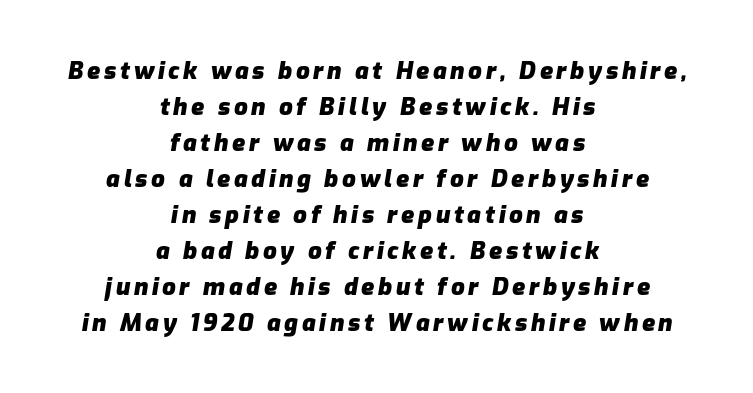
Q: Is the text bold? A: Yes.
Q: Is the text italic (slanted)? A: Yes, it leans right by about 9 degrees.
Q: Is the text underlined? A: No.
Q: How is the paragraph aligned? A: Centered.
Q: Is the spacing between lines tight, normal or loose? A: Normal.
